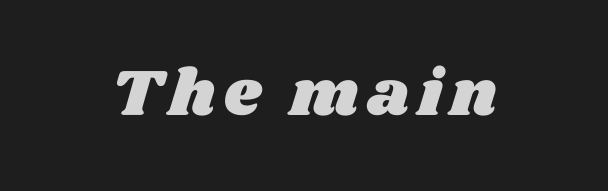
Check the space under the baseline: it is left empty. Each letter keeps its own natural width here, so spacing adapts to shape.
